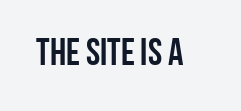
Q: Is the text italic (slanted)? A: No, it is upright.
Q: Is the typeface a serif or a sans-serif typeface? A: Sans-serif.
Q: Is the text underlined? A: No.
Q: Is the spacing between letters normal or unusually wide? A: Normal.
Q: Width (condensed, normal, or wide)? A: Condensed.
Q: Stroke contrast? A: Low.
Q: x-height? A: Large.
Q: Monospaced? A: No.
